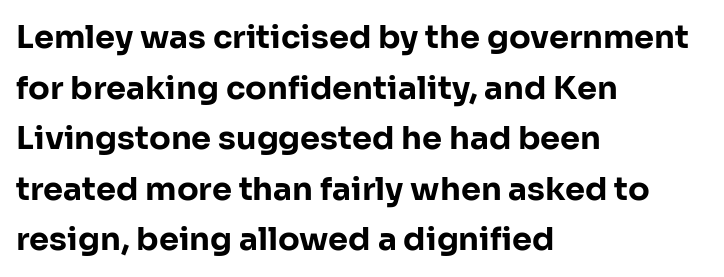
Q: Is the text bold? A: Yes.
Q: Is the text italic (slanted)? A: No, it is upright.
Q: Is the typeface a serif or a sans-serif typeface? A: Sans-serif.
Q: Is the text underlined? A: No.
Q: How is the paragraph aligned? A: Left-aligned.
Q: Is the spacing between letters normal or unusually wide? A: Normal.
Q: Is the spacing between lines tight, normal or loose? A: Normal.
Q: Width (condensed, normal, or wide)? A: Normal.
Q: Stroke contrast? A: Low.
Q: x-height? A: Medium.
Q: Monospaced? A: No.
